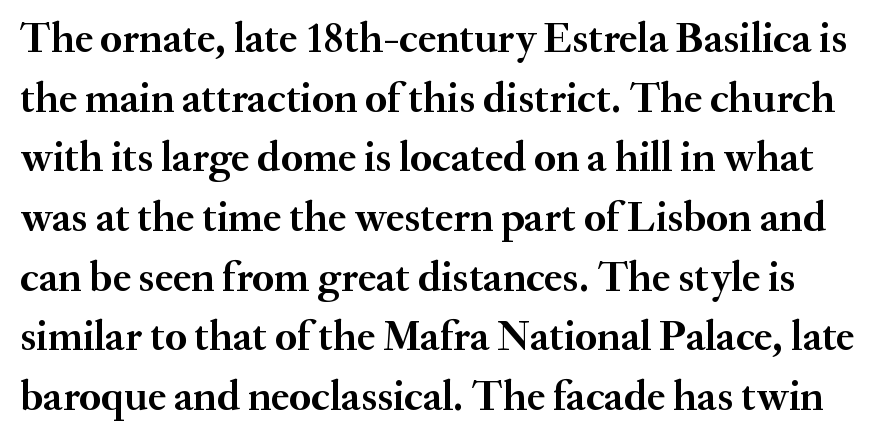
{"serif": "yes", "italic": "no", "bold": "yes", "weight": "semibold", "width": "normal", "stroke_contrast": "medium", "x_height": "small", "monospaced": "no", "underline": "no", "line_spacing": "normal", "line_spacing_ratio": 1.42, "letter_spacing": "normal", "letter_spacing_em": 0.0, "glyph_px": 42}
